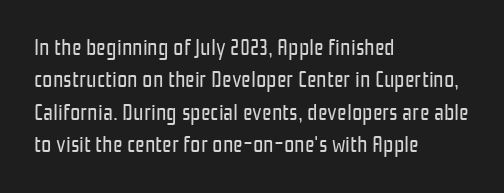
The tracking reads as untouched default to a designer's eye. Layout note: lines flush left. Students, observe: this is what conventionally led text looks like. Underline: absent.
